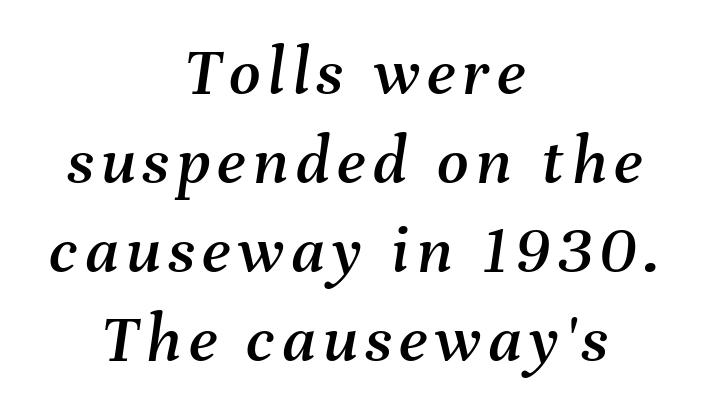
{"italic": "yes", "lean": "right", "slant_degrees": 8, "width": "normal", "stroke_contrast": "medium", "x_height": "medium", "monospaced": "no", "underline": "no", "align": "center", "line_spacing": "normal", "line_spacing_ratio": 1.29, "glyph_px": 69}
